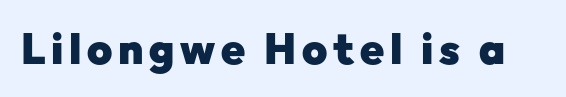
The image shows 43 px heavy sans-serif type, upright; set not underlined; low stroke contrast and a medium x-height.
